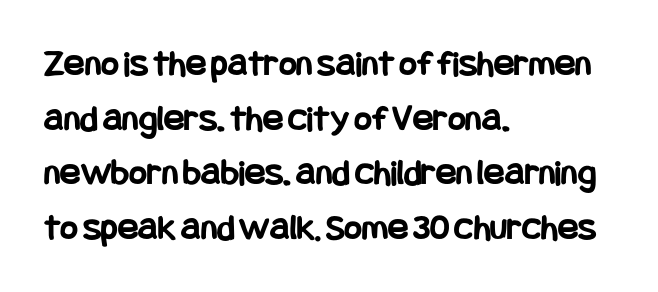
{"serif": "no", "italic": "no", "bold": "yes", "weight": "bold", "width": "condensed", "stroke_contrast": "low", "x_height": "large", "underline": "no", "align": "left", "line_spacing": "normal", "line_spacing_ratio": 1.44, "letter_spacing": "normal", "letter_spacing_em": 0.0, "glyph_px": 38}
